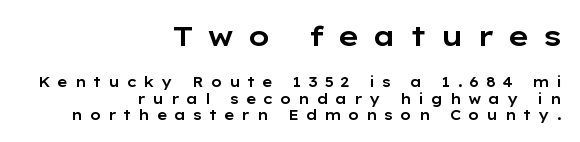
{"serif": "no", "italic": "no", "width": "wide", "stroke_contrast": "low", "x_height": "medium", "monospaced": "no", "underline": "no", "align": "right", "line_spacing_ratio": 1.17, "letter_spacing": "wide", "letter_spacing_em": 0.47, "larger_block": "first", "size_ratio": 2.0, "glyph_px": 28}
